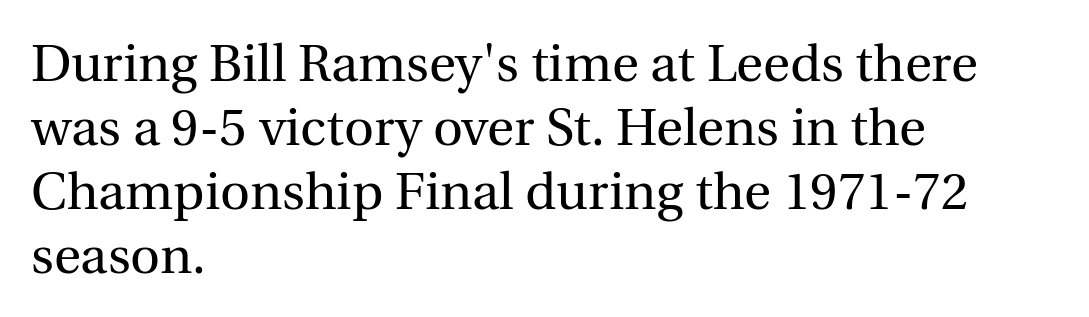
Is the stroke heavy? The answer is a plain regular-or-lighter. This rendering leaves character spacing at its baseline value. You could not count columns in this text — the font is proportionally spaced. Old-style or modern, the face here clearly has serifs. The zone under the glyphs is completely vacant.
